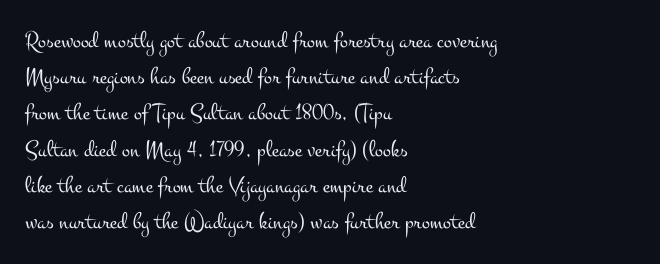
The image shows 24 px text type; set left-aligned, normal line spacing (1.51x), normal letter spacing, not underlined.
